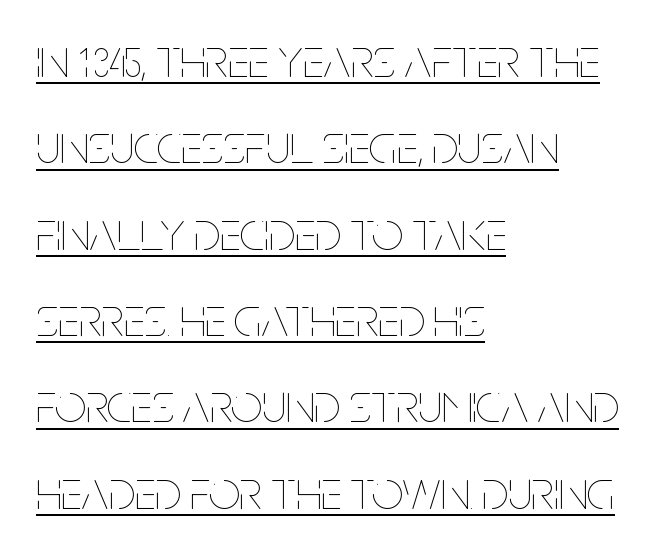
This sample has the flowing, uneven cadence of proportional lettering. The letters stand straight up with perfectly vertical stems. Caption: multi-line text, flush left, ragged right. The rows are spaced the way most documents space them. The letterforms sit shoulder to shoulder at normal distance.
